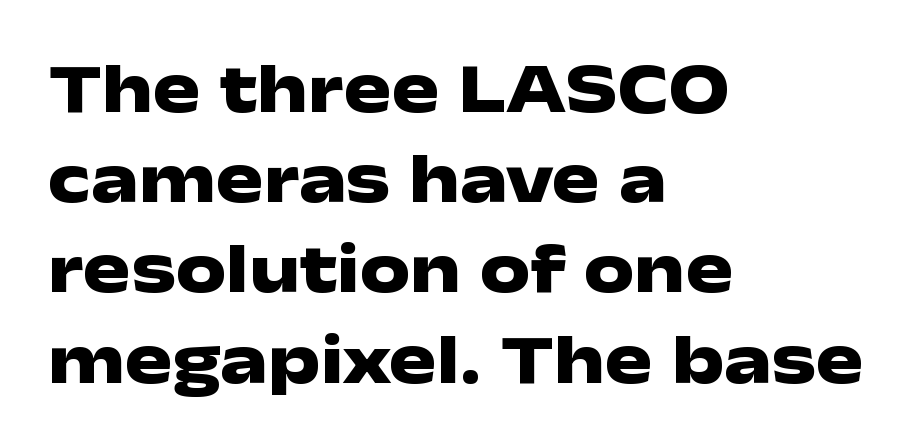
{"serif": "no", "italic": "no", "bold": "yes", "weight": "heavy", "width": "wide", "stroke_contrast": "low", "x_height": "medium", "monospaced": "no", "underline": "no", "align": "left", "line_spacing": "normal", "line_spacing_ratio": 1.27, "letter_spacing": "normal", "letter_spacing_em": 0.0, "glyph_px": 71}
